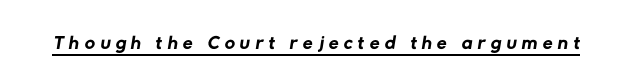
Q: Is the text bold? A: No.
Q: Is the typeface a serif or a sans-serif typeface? A: Sans-serif.
Q: Is the text underlined? A: Yes.
Q: Width (condensed, normal, or wide)? A: Normal.
Q: Stroke contrast? A: Low.
Q: x-height? A: Medium.
Q: Monospaced? A: No.
